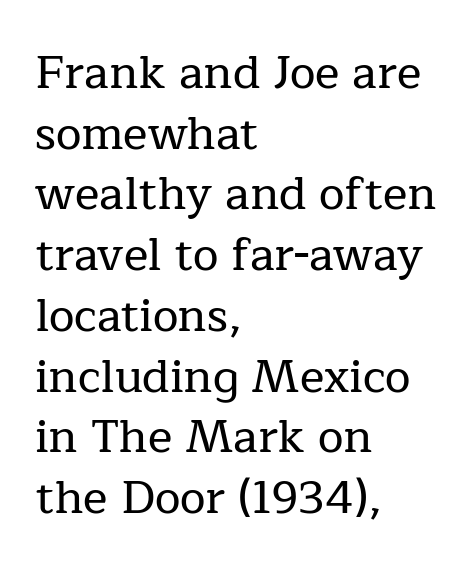
Q: Is the text italic (slanted)? A: No, it is upright.
Q: Is the typeface a serif or a sans-serif typeface? A: Serif.
Q: Is the text underlined? A: No.
Q: How is the paragraph aligned? A: Left-aligned.
Q: Is the spacing between letters normal or unusually wide? A: Normal.
Q: Is the spacing between lines tight, normal or loose? A: Normal.
Q: Width (condensed, normal, or wide)? A: Normal.
Q: Stroke contrast? A: Low.
Q: x-height? A: Medium.
Q: Monospaced? A: No.
